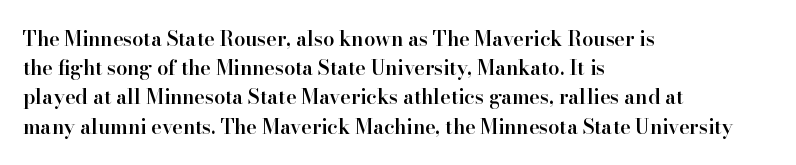
How heavy is the stroke? Medium-heavy — a semibold, shy of bold. Notice how the passage keeps a crisp vertical edge on the left only. In terms of posture, this sample is upright. The rendering uses a moderate line-height, typical for paragraphs. No extra tracking has been applied to these lines. Descender tails drop into unmarked territory.
